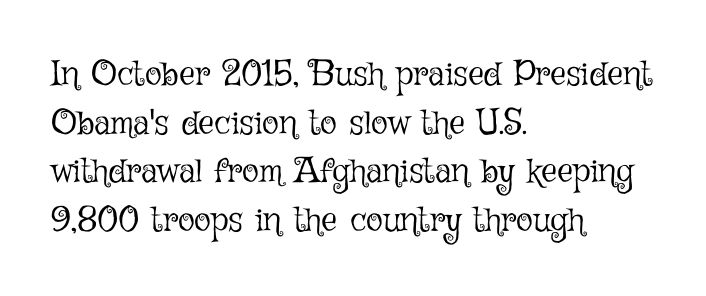
The image shows 35 px light type, upright; set left-aligned, normal line spacing (1.39x), normal letter spacing, not underlined; low stroke contrast and a medium x-height.
